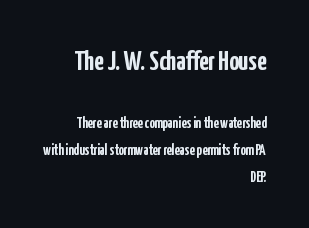
Q: Is the text bold? A: Yes.
Q: Is the text italic (slanted)? A: No, it is upright.
Q: Is the text underlined? A: No.
Q: How is the paragraph aligned? A: Right-aligned.
Q: Is the spacing between letters normal or unusually wide? A: Normal.
Q: Which block of text is set in a larger size, the first (top) or the second (bottom)? A: The first (top) one.
